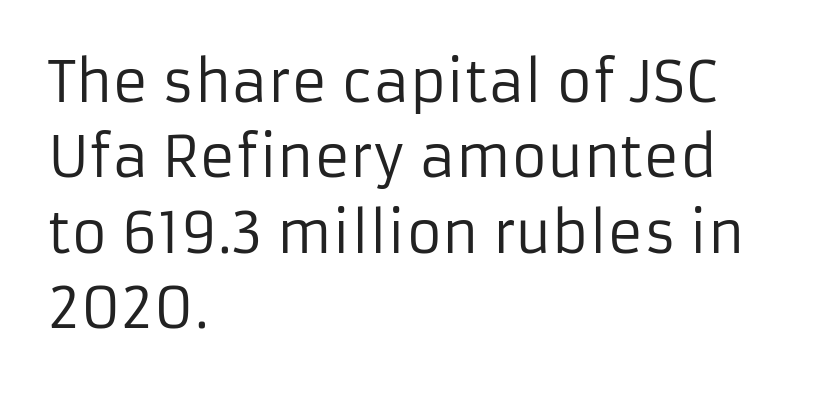
The image shows 55 px regular-weight sans-serif type, upright; set left-aligned, normal line spacing (1.37x), normal letter spacing, not underlined; low stroke contrast and a medium x-height.
